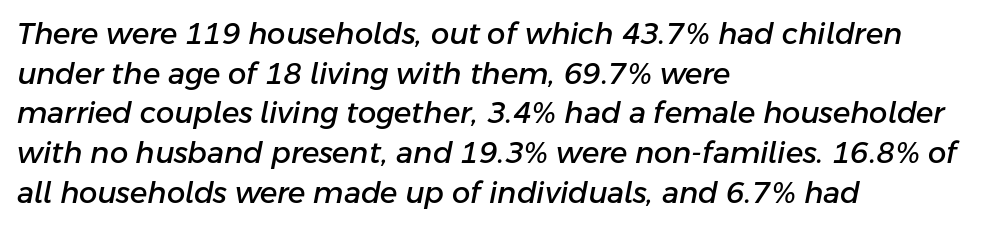
In CSS terms this would be text-align: left. Any mark beneath the type? The region is blank. Between one letter and the next there's only the usual sliver of space. Vertically, the passage feels balanced, rows spaced as you'd expect.
